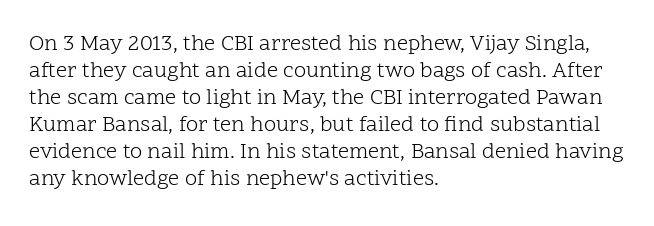
{"italic": "no", "bold": "no", "underline": "no", "align": "left", "line_spacing_ratio": 1.23, "letter_spacing": "normal", "letter_spacing_em": 0.0, "glyph_px": 22}
